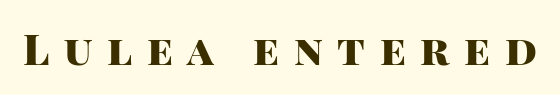
{"serif": "no", "italic": "no", "bold": "yes", "weight": "heavy", "width": "normal", "stroke_contrast": "high", "x_height": "large", "monospaced": "no", "underline": "no", "letter_spacing": "wide", "letter_spacing_em": 0.35, "glyph_px": 42}
